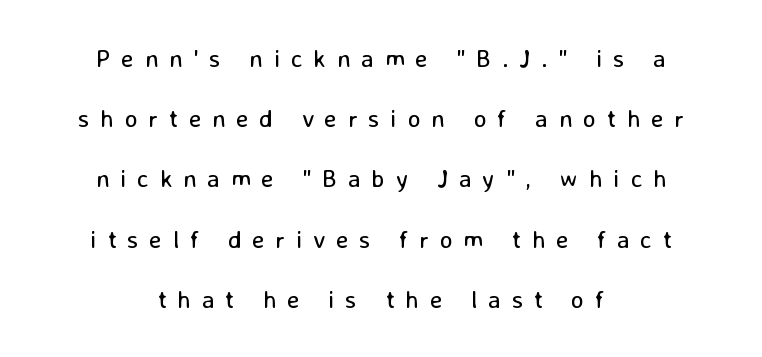
Horizontal alignment here is central, giving a formal, balanced look. Each word looks stretched out because of the extra space between its letters. This is the regular roman posture of the typeface. The leading is generous, giving the passage an open texture.
